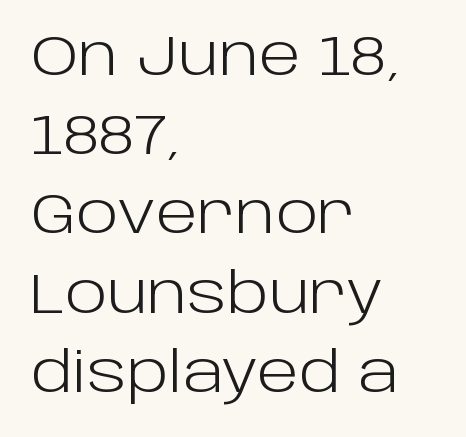
{"serif": "no", "italic": "no", "bold": "no", "weight": "light", "width": "normal", "stroke_contrast": "low", "x_height": "large", "monospaced": "no", "underline": "no", "align": "left", "line_spacing": "normal", "line_spacing_ratio": 1.44, "letter_spacing": "normal", "letter_spacing_em": 0.0, "glyph_px": 55}
